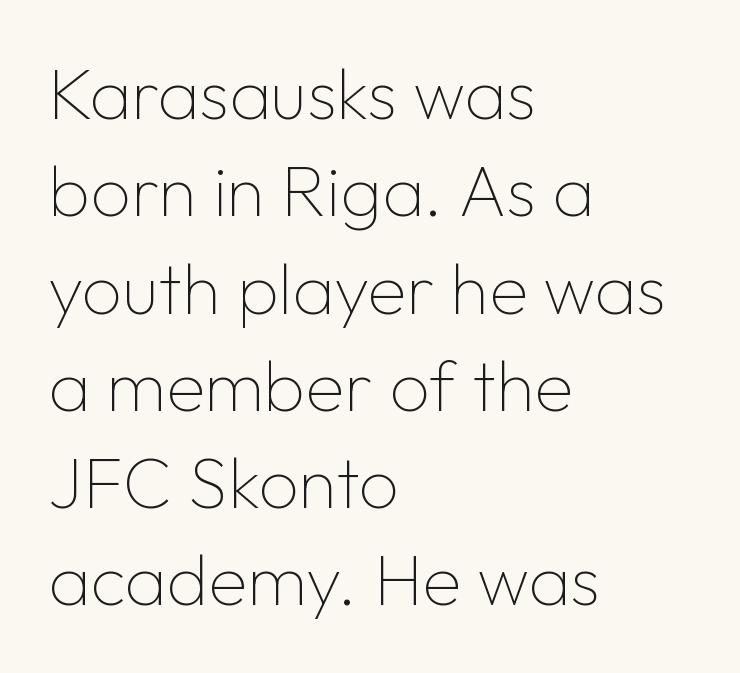
{"serif": "no", "italic": "no", "bold": "no", "weight": "thin", "width": "normal", "stroke_contrast": "low", "x_height": "medium", "monospaced": "no", "underline": "no", "align": "left", "line_spacing": "normal", "line_spacing_ratio": 1.37, "letter_spacing": "normal", "letter_spacing_em": 0.0, "glyph_px": 71}
